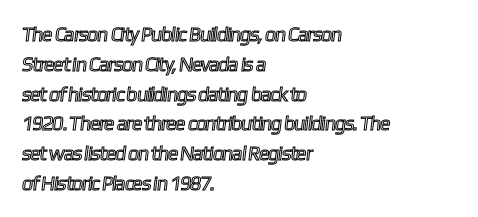
{"underline": "no", "align": "left", "line_spacing": "normal", "line_spacing_ratio": 1.49, "letter_spacing": "normal", "letter_spacing_em": 0.0, "glyph_px": 20}
